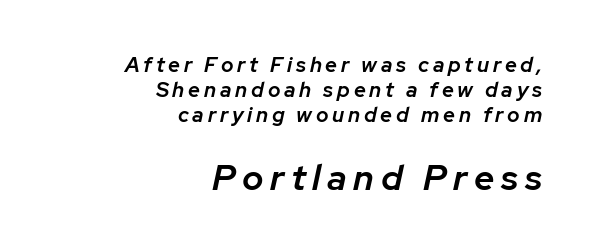
Q: Is the text bold? A: Semi-bold.
Q: Is the text italic (slanted)? A: Yes, it leans right by about 12 degrees.
Q: Is the text underlined? A: No.
Q: How is the paragraph aligned? A: Right-aligned.
Q: Which block of text is set in a larger size, the first (top) or the second (bottom)? A: The second (bottom) one.
Q: Width (condensed, normal, or wide)? A: Normal.
Q: Stroke contrast? A: Low.
Q: x-height? A: Medium.
Q: Monospaced? A: No.
